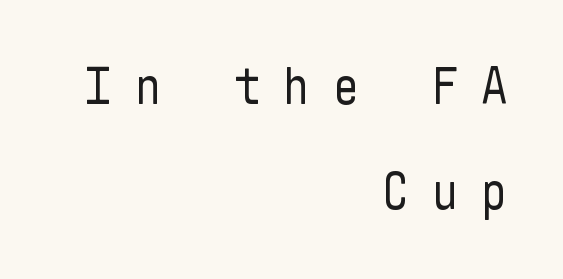
Baseline-to-baseline distance is far greater than the letter height. The passage shown is not underscored anywhere. Heft: none added — not bold. This rendering uses right alignment, leaving the left contour irregular. A sans-serif font was chosen for this passage. Someone cranked the tracking dial way up on this one.
